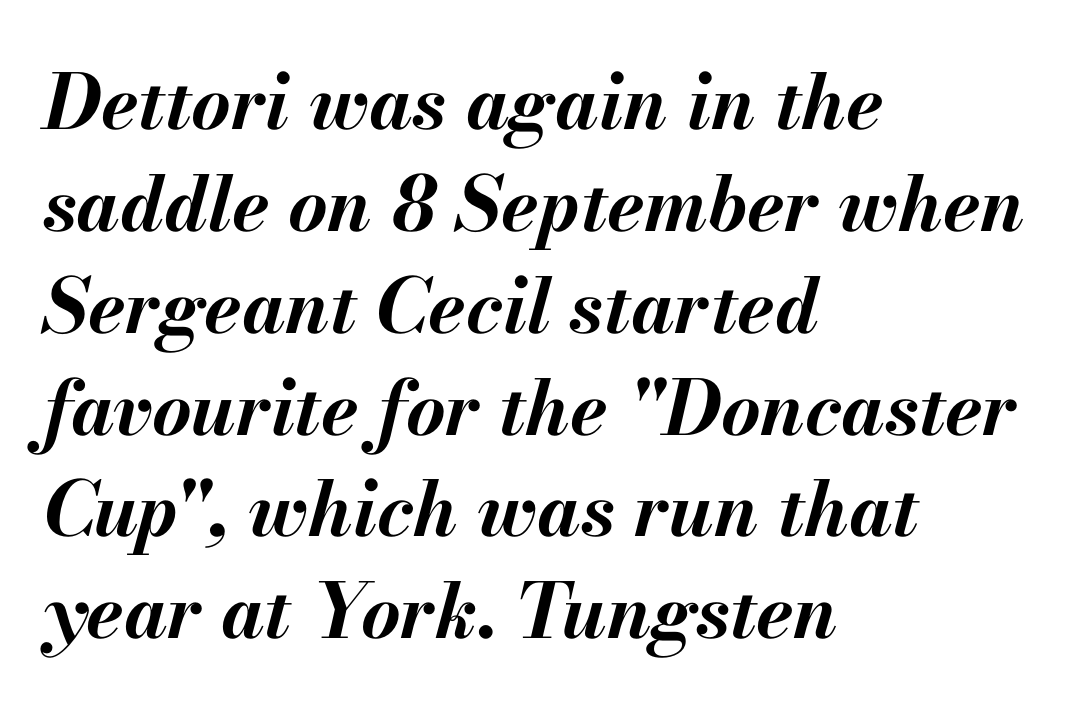
Proportional: the letters do not fall into vertical columns. Compared with typical body copy, the letter spacing here is the same. The typography opts for an oblique posture over an upright one. The line-height multiplier appears to be the usual default. Typographic density is high because the face is bold.
